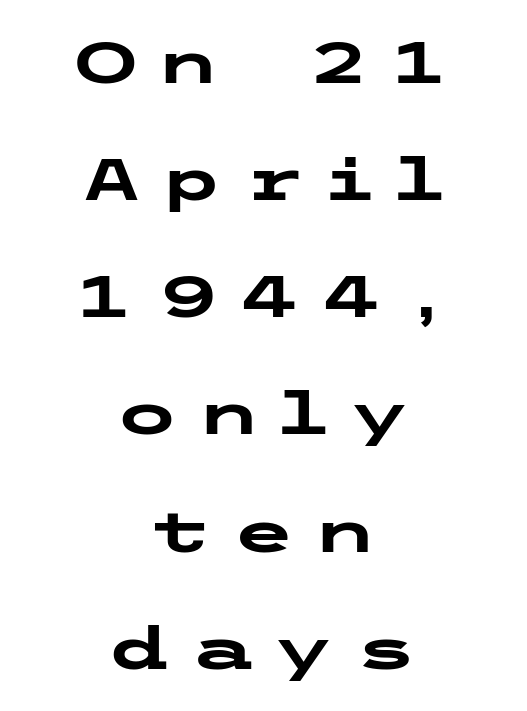
Style check: upright. If you folded the block vertically in half, each line would mirror itself in length. Rows of type keep a wide berth in the vertical direction. Is the letter spacing exaggerated? Yes — the characters are pushed far apart.
